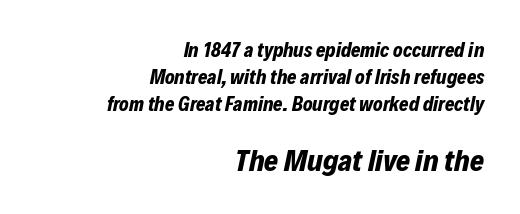
{"italic": "yes", "lean": "right", "slant_degrees": 12, "bold": "yes", "weight": "bold", "width": "normal", "stroke_contrast": "low", "x_height": "medium", "monospaced": "no", "underline": "no", "align": "right", "line_spacing": "normal", "line_spacing_ratio": 1.34, "letter_spacing": "normal", "letter_spacing_em": 0.0, "larger_block": "second", "size_ratio": 1.5, "glyph_px": 30}
